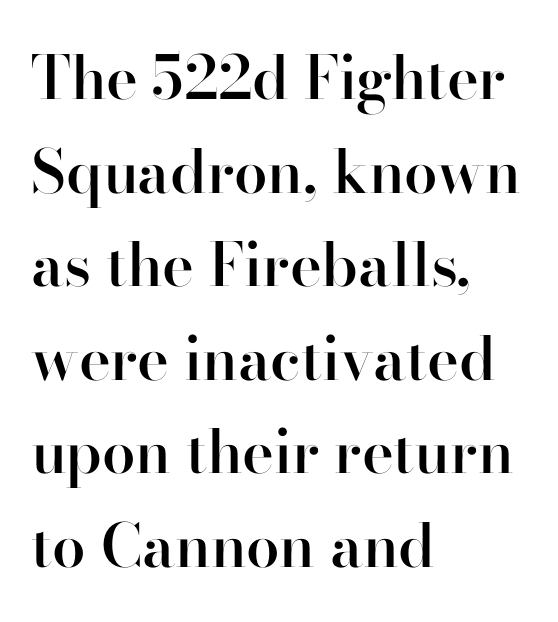
The face used here is rendered with its standard letterfit. A normal amount of white space separates one row of letters from the next. Firm but not heavy-handed strokes: this text is semibold. The typography opts for an upright posture over an oblique one.
